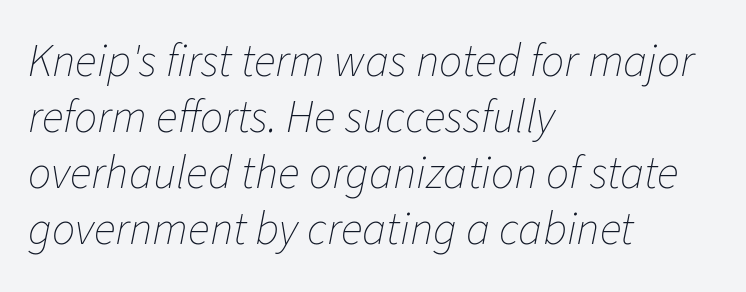
Q: Is the text bold? A: No.
Q: Is the text italic (slanted)? A: Yes, it leans right by about 11 degrees.
Q: Is the text underlined? A: No.
Q: How is the paragraph aligned? A: Left-aligned.
Q: Is the spacing between letters normal or unusually wide? A: Normal.
Q: Width (condensed, normal, or wide)? A: Normal.
Q: Stroke contrast? A: Low.
Q: x-height? A: Medium.
Q: Monospaced? A: No.
